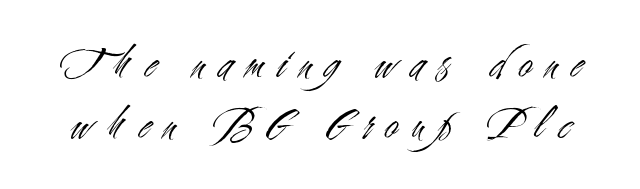
Q: Is the text bold? A: No.
Q: Is the text italic (slanted)? A: Yes.
Q: Is the typeface a serif or a sans-serif typeface? A: Sans-serif.
Q: Is the text underlined? A: No.
Q: Is the spacing between letters normal or unusually wide? A: Unusually wide.
Q: Is the spacing between lines tight, normal or loose? A: Normal.
Q: Width (condensed, normal, or wide)? A: Condensed.
Q: Stroke contrast? A: Medium.
Q: x-height? A: Small.
Q: Monospaced? A: No.
